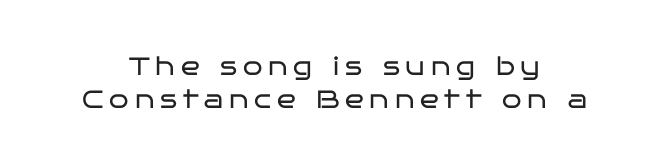
The image shows 25 px text type, upright; set centered, normal line spacing (1.33x), unusually wide letter spacing (+0.23 em), not underlined.
